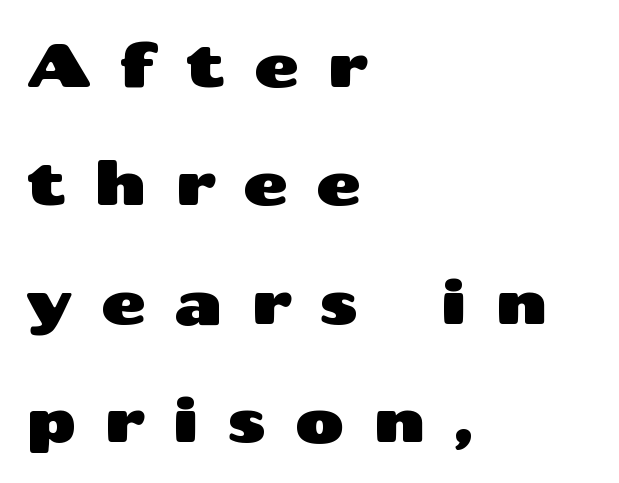
Q: Is the text italic (slanted)? A: No, it is upright.
Q: Is the typeface a serif or a sans-serif typeface? A: Sans-serif.
Q: Is the text underlined? A: No.
Q: How is the paragraph aligned? A: Left-aligned.
Q: Is the spacing between letters normal or unusually wide? A: Unusually wide.
Q: Is the spacing between lines tight, normal or loose? A: Loose.
Q: Width (condensed, normal, or wide)? A: Wide.
Q: Stroke contrast? A: Medium.
Q: x-height? A: Medium.
Q: Monospaced? A: No.
